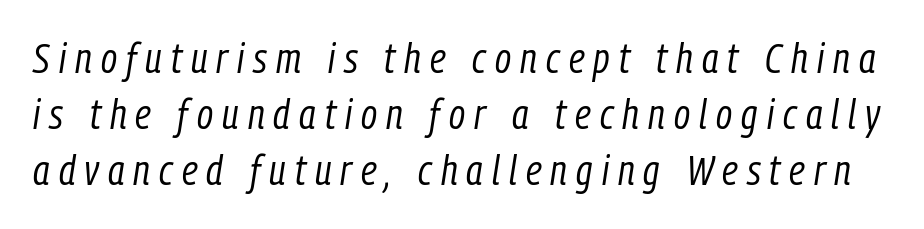
The image shows 41 px regular-weight, condensed type, italic (leaning right); set normal line spacing (1.37x), unusually wide letter spacing (+0.22 em), not underlined; low stroke contrast and a medium x-height.
